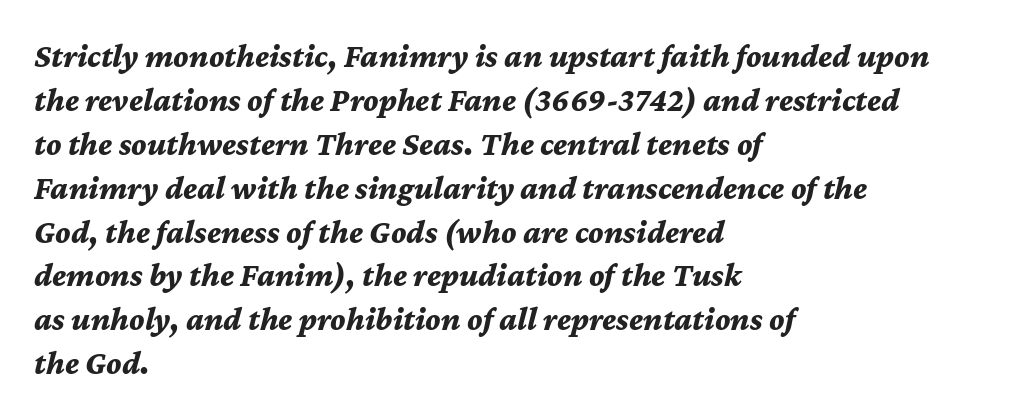
Q: Is the text bold? A: Yes.
Q: Is the text italic (slanted)? A: Yes, it leans right by about 12 degrees.
Q: Is the text underlined? A: No.
Q: How is the paragraph aligned? A: Left-aligned.
Q: Is the spacing between letters normal or unusually wide? A: Normal.
Q: Is the spacing between lines tight, normal or loose? A: Normal.
Q: Width (condensed, normal, or wide)? A: Normal.
Q: Stroke contrast? A: Medium.
Q: x-height? A: Medium.
Q: Monospaced? A: No.
